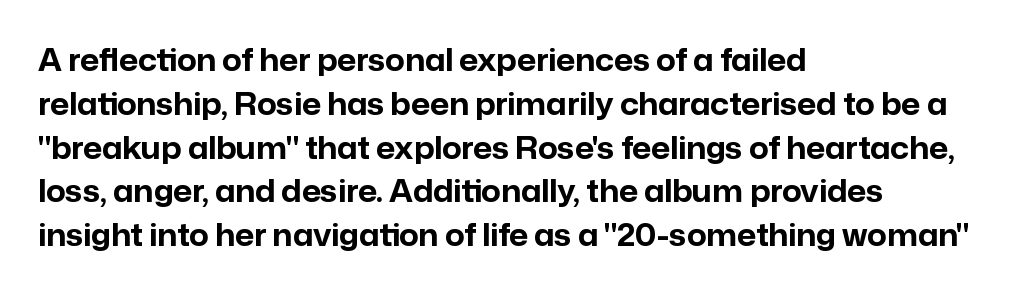
{"serif": "no", "italic": "no", "bold": "yes", "weight": "bold", "width": "normal", "stroke_contrast": "low", "x_height": "medium", "monospaced": "no", "underline": "no", "align": "left", "line_spacing": "normal", "line_spacing_ratio": 1.46, "letter_spacing": "normal", "letter_spacing_em": 0.0, "glyph_px": 30}
